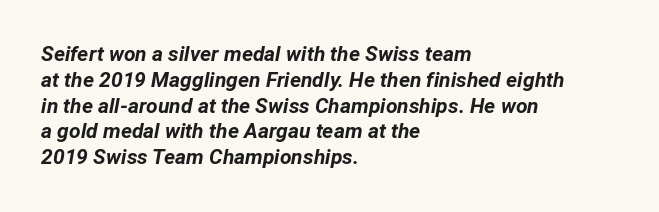
Q: Is the text bold? A: Yes.
Q: Is the text italic (slanted)? A: Yes, it leans right by about 12 degrees.
Q: Is the text underlined? A: No.
Q: How is the paragraph aligned? A: Left-aligned.
Q: Is the spacing between letters normal or unusually wide? A: Normal.
